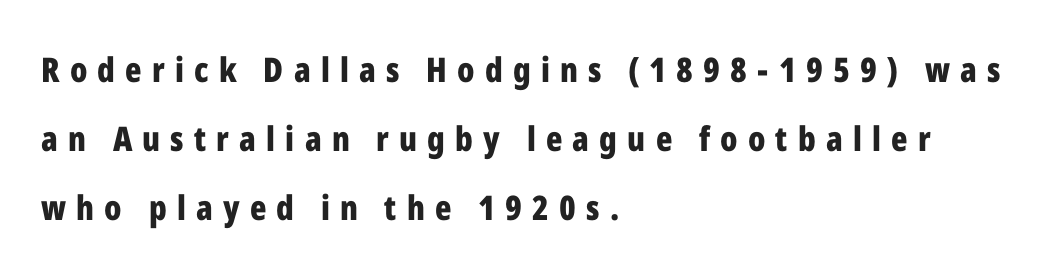
Q: Is the text bold? A: Yes.
Q: Is the text italic (slanted)? A: No, it is upright.
Q: Is the typeface a serif or a sans-serif typeface? A: Sans-serif.
Q: Is the text underlined? A: No.
Q: How is the paragraph aligned? A: Left-aligned.
Q: Is the spacing between letters normal or unusually wide? A: Unusually wide.
Q: Is the spacing between lines tight, normal or loose? A: Loose.
Q: Width (condensed, normal, or wide)? A: Condensed.
Q: Stroke contrast? A: Low.
Q: x-height? A: Medium.
Q: Monospaced? A: No.
